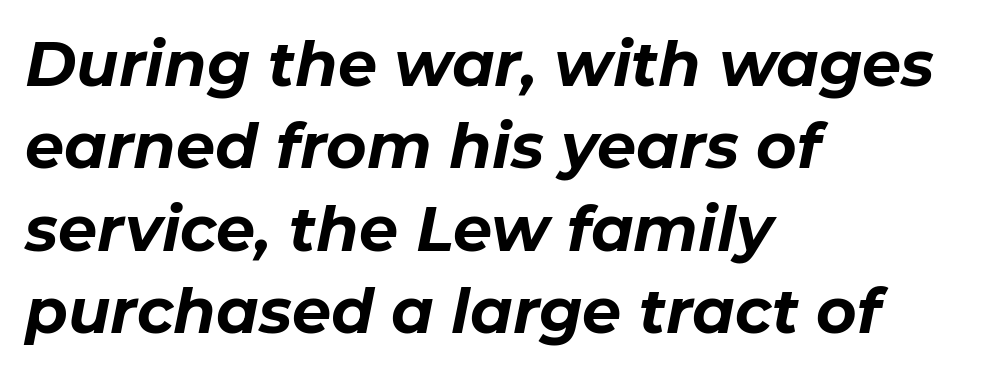
Q: Is the text bold? A: Yes.
Q: Is the text italic (slanted)? A: Yes, it leans right by about 11 degrees.
Q: Is the text underlined? A: No.
Q: How is the paragraph aligned? A: Left-aligned.
Q: Is the spacing between letters normal or unusually wide? A: Normal.
Q: Is the spacing between lines tight, normal or loose? A: Normal.
Q: Width (condensed, normal, or wide)? A: Normal.
Q: Stroke contrast? A: Low.
Q: x-height? A: Medium.
Q: Monospaced? A: No.
